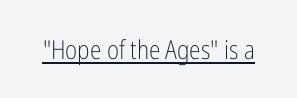
Short note: letters normally spaced. Is this a heavy cut? Hardly; it is regular or lighter. This sample uses an upright cut, with every glyph sitting square on the baseline. Is there an underline? Yes — a line sits under the letters.
